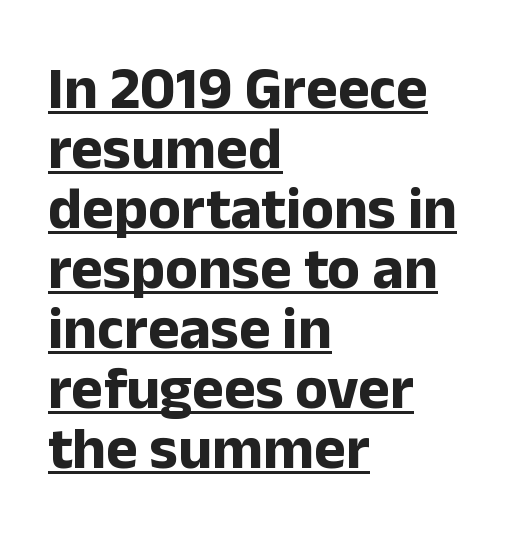
{"serif": "no", "italic": "no", "bold": "yes", "weight": "bold", "width": "normal", "stroke_contrast": "low", "x_height": "medium", "monospaced": "no", "underline": "yes", "align": "left", "line_spacing": "tight", "line_spacing_ratio": 1.0, "letter_spacing": "normal", "letter_spacing_em": 0.0, "glyph_px": 60}
